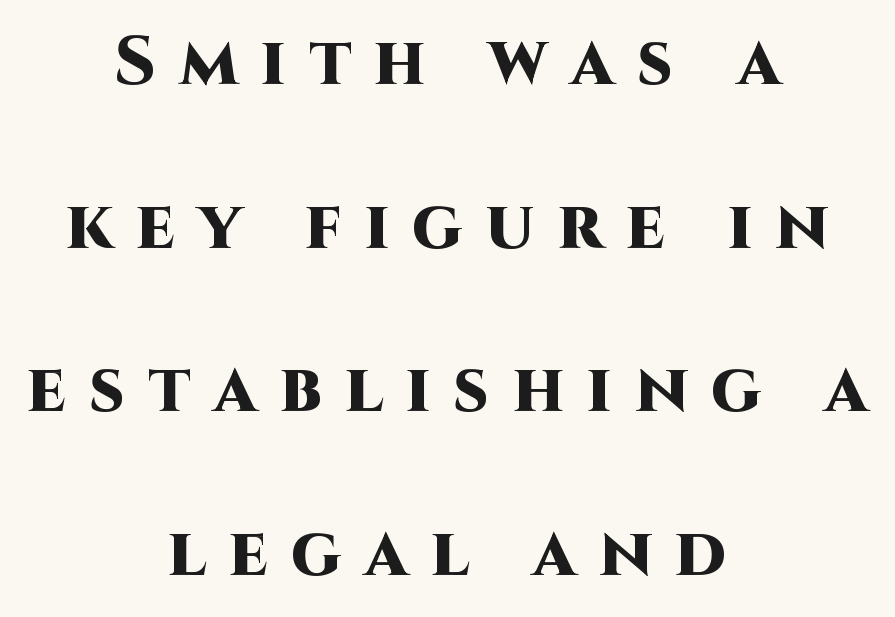
The image shows 69 px heavy sans-serif type, upright; set centered, loose line spacing (2.37x), unusually wide letter spacing (+0.33 em), not underlined; high stroke contrast and a large x-height.
